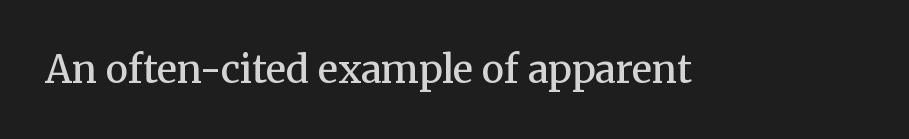
The image shows 38 px semibold serif type, upright; set normal letter spacing, not underlined; medium stroke contrast and a medium x-height.
